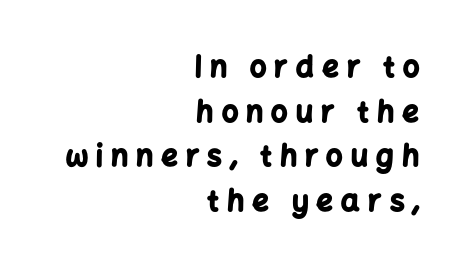
Q: Is the text bold? A: Yes.
Q: Is the text italic (slanted)? A: No, it is upright.
Q: Is the typeface a serif or a sans-serif typeface? A: Sans-serif.
Q: Is the text underlined? A: No.
Q: How is the paragraph aligned? A: Right-aligned.
Q: Is the spacing between letters normal or unusually wide? A: Unusually wide.
Q: Is the spacing between lines tight, normal or loose? A: Normal.
Q: Width (condensed, normal, or wide)? A: Normal.
Q: Stroke contrast? A: Low.
Q: x-height? A: Medium.
Q: Monospaced? A: No.
